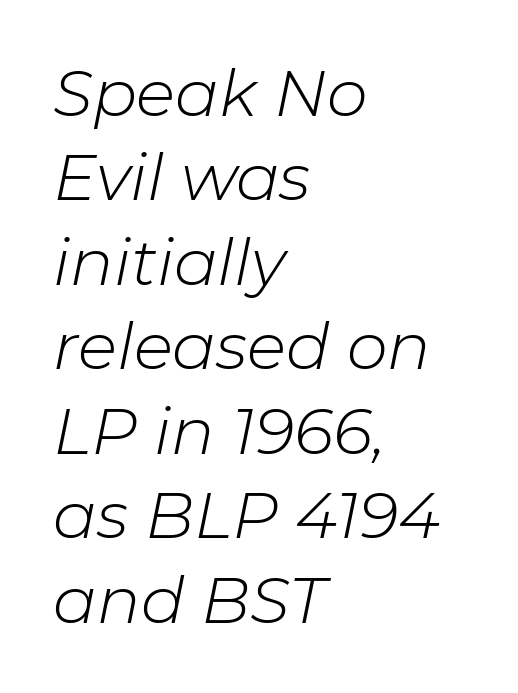
Q: Is the text bold? A: No.
Q: Is the text italic (slanted)? A: Yes, it leans right by about 11 degrees.
Q: Is the text underlined? A: No.
Q: How is the paragraph aligned? A: Left-aligned.
Q: Is the spacing between letters normal or unusually wide? A: Normal.
Q: Is the spacing between lines tight, normal or loose? A: Normal.
Q: Width (condensed, normal, or wide)? A: Normal.
Q: Stroke contrast? A: Low.
Q: x-height? A: Medium.
Q: Monospaced? A: No.
